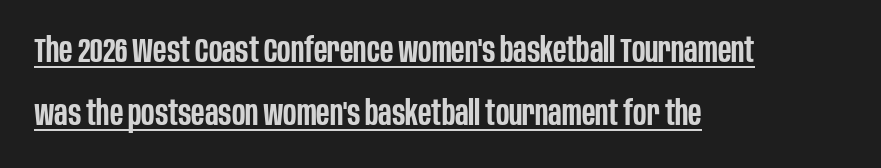
Here the designer chose a conventional face with non-uniform glyph widths. Vertical strokes here are truly vertical. What kind of face is this? One without serifs — a sans. Notice how the passage keeps a crisp vertical edge on the left only. Glyph-to-glyph distance matches everyday printed text. These characters rest on top of a visible drawn line.
